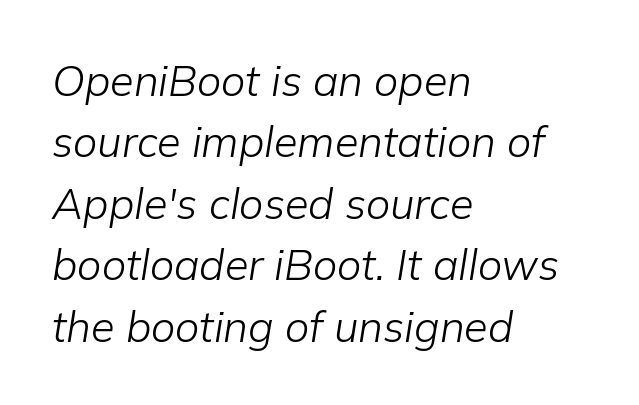
You could not count columns in this text — the font is proportionally spaced. The gap between lines stays unmarked. The font sits on the lighter half of the weight spectrum, regular included. Looking at the ascenders, they clearly lean. Does extra space separate the letters? No, they use regular spacing. The compositor pushed each line to the left boundary.
